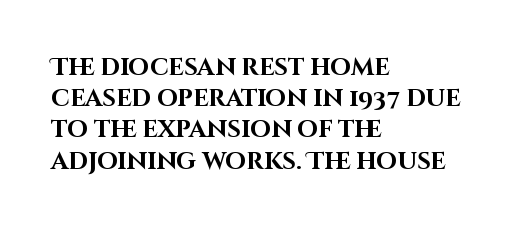
{"italic": "no", "bold": "yes", "underline": "no", "align": "left", "line_spacing": "normal", "line_spacing_ratio": 1.3, "letter_spacing": "normal", "letter_spacing_em": 0.0, "glyph_px": 24}
